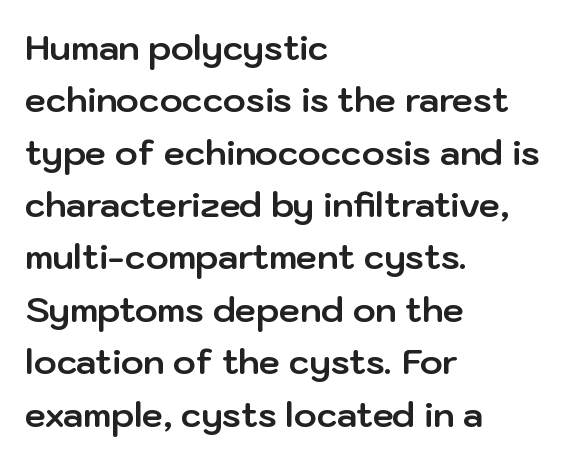
Observe the ordinary spacing: letters are neighbours, not strangers. Here the designer chose a conventional face with non-uniform glyph widths. Honestly, the row spacing looks completely unremarkable. Chunky letters — that's bold for sure. Upright lettering throughout.
